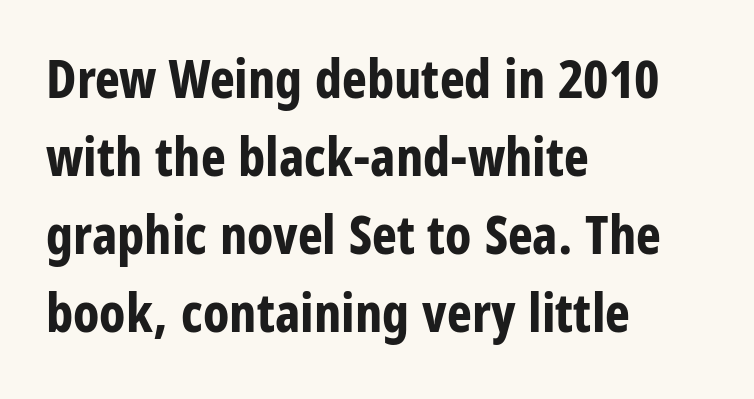
The image shows 53 px bold, condensed sans-serif type, upright; set left-aligned, normal line spacing (1.47x), normal letter spacing, not underlined; low stroke contrast and a large x-height.
